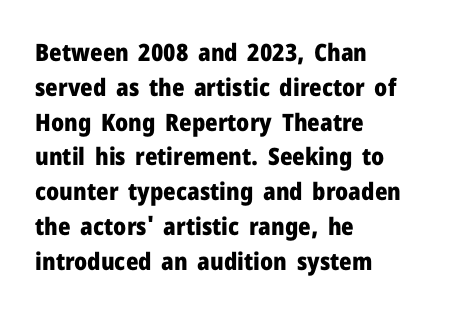
Nope, not italic — everything's standing straight. The passage shown has conventional tracking throughout. Bold? Absolutely — the strokes are thick and heavy. If you drew a ruler down the left edge, every line would touch it. The gap between lines stays unmarked. Horizontal bands of white between lines are of average thickness.
